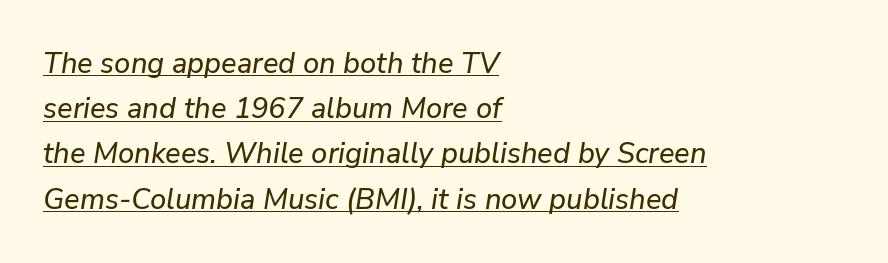
Tracking here is standard; glyphs follow each other at the usual distance. The space between consecutive lines is moderate. The passage shown is underscored from start to finish. Character widths vary here, with narrow letters taking less room than wide ones. Every character sits at an angle, as italics do.
